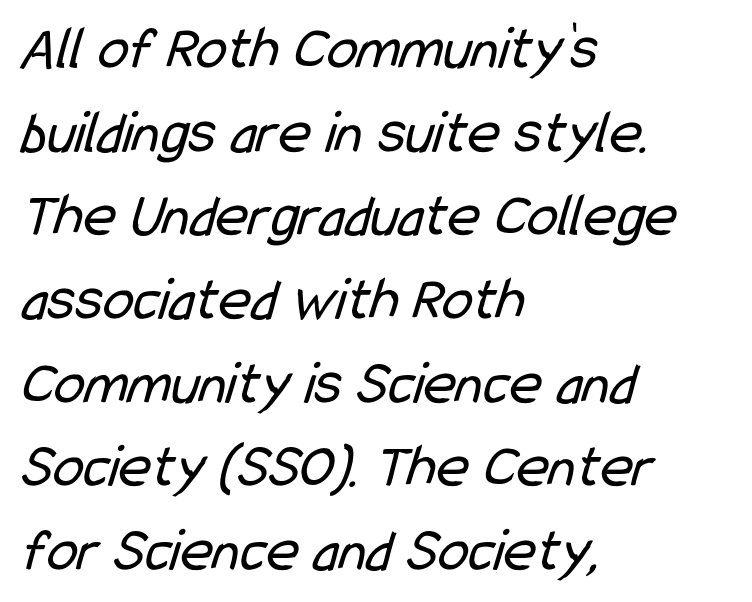
{"serif": "no", "bold": "no", "weight": "regular", "width": "condensed", "stroke_contrast": "low", "x_height": "medium", "monospaced": "no", "underline": "no", "align": "left", "line_spacing": "normal", "line_spacing_ratio": 1.35, "letter_spacing": "normal", "letter_spacing_em": 0.0, "glyph_px": 62}
